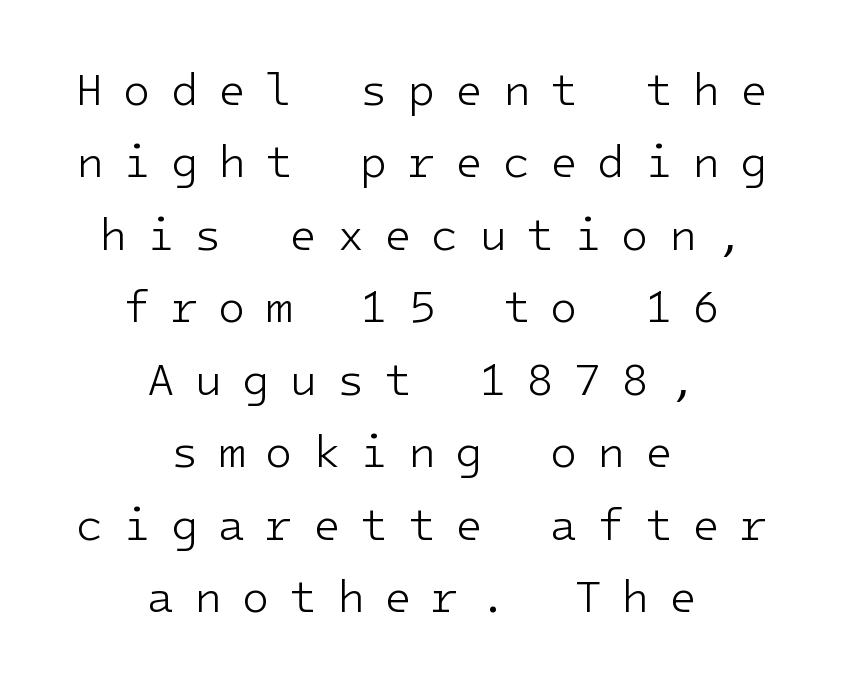
Q: Is the text bold? A: No.
Q: Is the text italic (slanted)? A: No, it is upright.
Q: Is the typeface a serif or a sans-serif typeface? A: Sans-serif.
Q: Is the text underlined? A: No.
Q: How is the paragraph aligned? A: Centered.
Q: Is the spacing between letters normal or unusually wide? A: Unusually wide.
Q: Is the spacing between lines tight, normal or loose? A: Normal.
Q: Width (condensed, normal, or wide)? A: Normal.
Q: Stroke contrast? A: Low.
Q: x-height? A: Medium.
Q: Monospaced? A: Yes.
